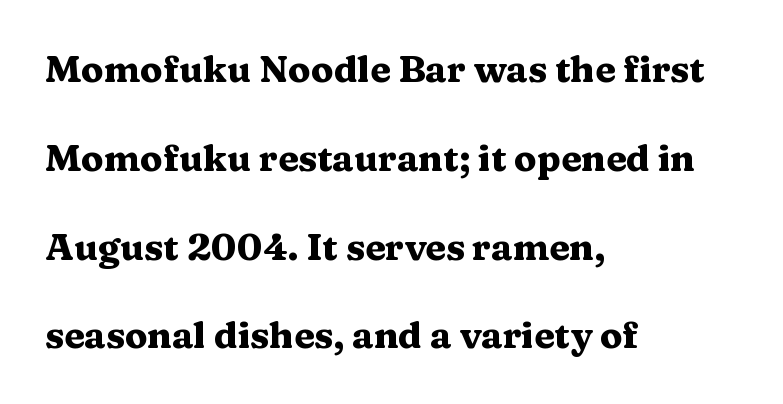
{"serif": "yes", "italic": "no", "bold": "yes", "weight": "heavy", "width": "wide", "stroke_contrast": "medium", "x_height": "medium", "monospaced": "no", "underline": "no", "align": "left", "line_spacing": "loose", "line_spacing_ratio": 2.4, "letter_spacing": "normal", "letter_spacing_em": 0.0, "glyph_px": 37}
